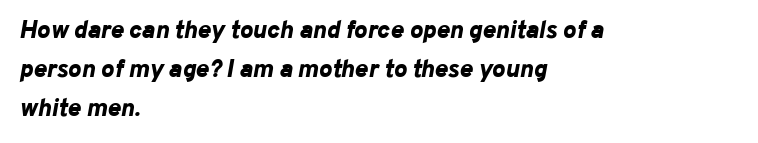
The image shows 25 px bold type, italic (leaning right); set left-aligned, normal line spacing (1.57x), normal letter spacing, not underlined.
